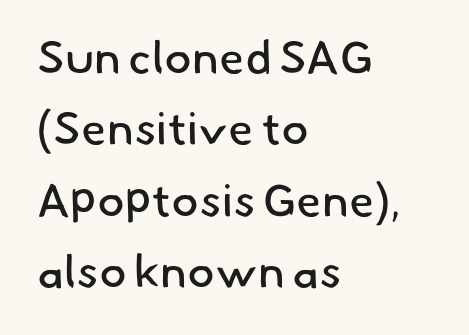
Stem width sits at or under what a default text font uses. Think of a printed novel: that variable character pitch is what you see here. Descenders hang freely into open space. Is there much room between lines? A standard amount, neither cramped nor airy. The designer went with a sans here, leaving each stem footless. The paragraph has a hard left edge and a soft right edge.
